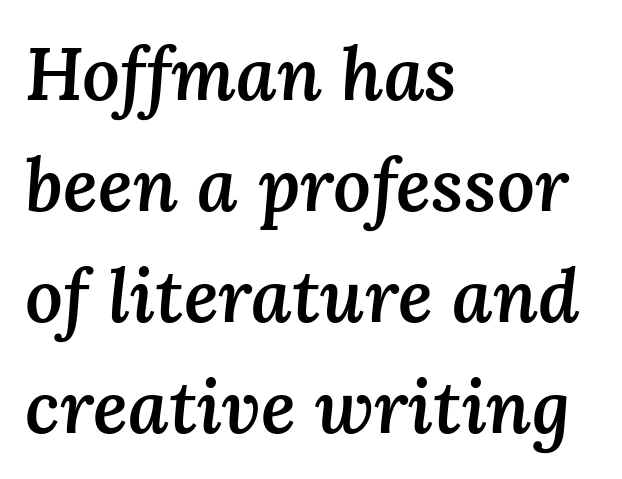
{"italic": "yes", "lean": "right", "slant_degrees": 3, "bold": "semi", "weight": "semibold", "width": "normal", "stroke_contrast": "medium", "x_height": "medium", "monospaced": "no", "underline": "no", "align": "left", "line_spacing": "normal", "line_spacing_ratio": 1.5, "letter_spacing": "normal", "letter_spacing_em": 0.0, "glyph_px": 74}
